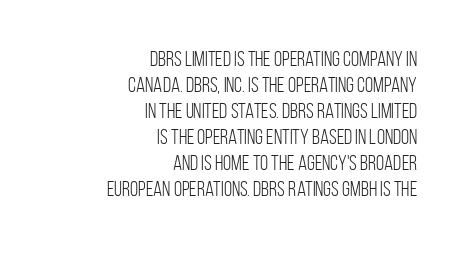
The image shows 21 px text type, upright; set right-aligned, line spacing 1.24x, normal letter spacing, not underlined.
